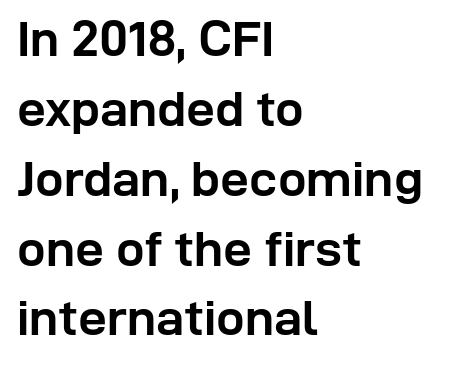
Q: Is the text bold? A: Yes.
Q: Is the text italic (slanted)? A: No, it is upright.
Q: Is the typeface a serif or a sans-serif typeface? A: Sans-serif.
Q: Is the text underlined? A: No.
Q: How is the paragraph aligned? A: Left-aligned.
Q: Is the spacing between letters normal or unusually wide? A: Normal.
Q: Is the spacing between lines tight, normal or loose? A: Normal.
Q: Width (condensed, normal, or wide)? A: Normal.
Q: Stroke contrast? A: Low.
Q: x-height? A: Medium.
Q: Monospaced? A: No.
